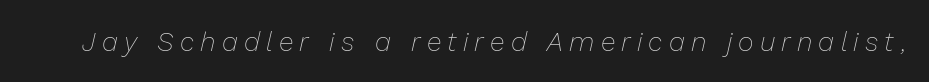
{"italic": "yes", "lean": "right", "slant_degrees": 13, "bold": "no", "underline": "no", "letter_spacing": "wide", "letter_spacing_em": 0.23, "glyph_px": 27}
